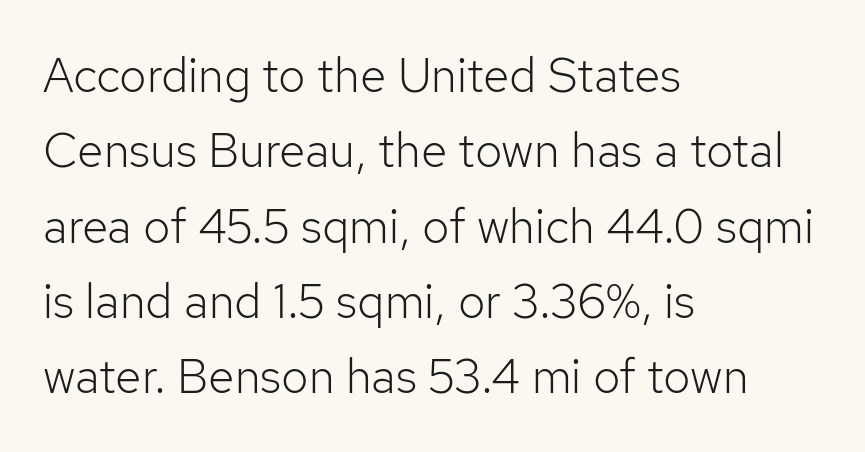
The image shows 48 px light sans-serif type, upright; set left-aligned, normal line spacing (1.57x), normal letter spacing, not underlined; low stroke contrast and a medium x-height.
